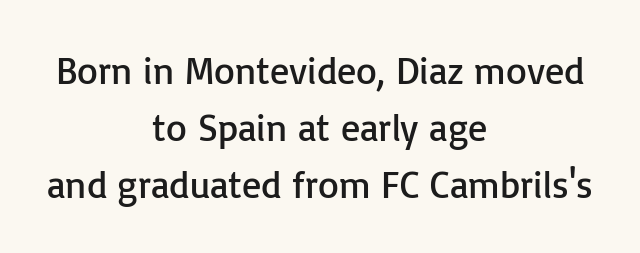
Q: Is the text bold? A: No.
Q: Is the text italic (slanted)? A: No, it is upright.
Q: Is the typeface a serif or a sans-serif typeface? A: Sans-serif.
Q: Is the text underlined? A: No.
Q: How is the paragraph aligned? A: Centered.
Q: Is the spacing between letters normal or unusually wide? A: Normal.
Q: Is the spacing between lines tight, normal or loose? A: Normal.
Q: Width (condensed, normal, or wide)? A: Normal.
Q: Stroke contrast? A: Low.
Q: x-height? A: Medium.
Q: Monospaced? A: No.
